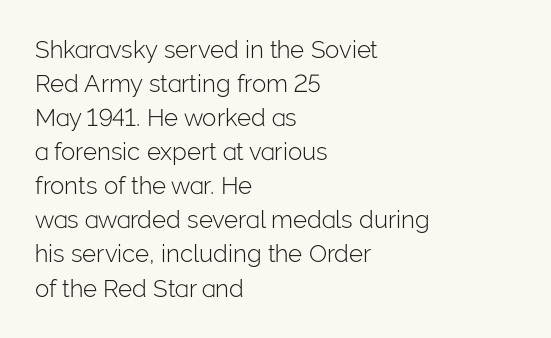
The image shows 24 px text type, upright; set left-aligned, normal line spacing (1.42x), normal letter spacing, not underlined.
